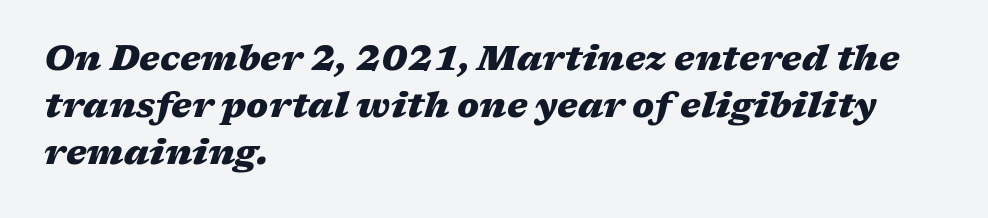
Notice how the stems are inclined rather than vertical — that's the hallmark of italics. The strip under each line holds only bare page. Letter spacing: default. Quick note: interline space is typical.
